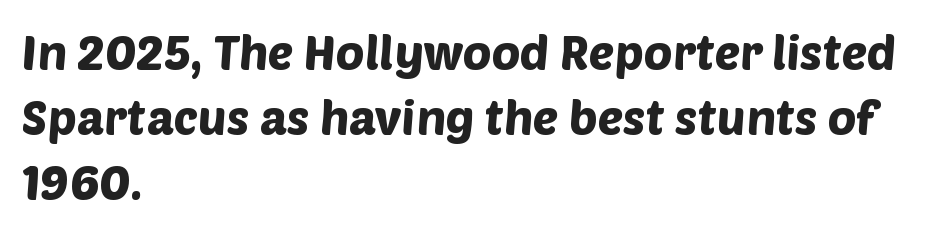
{"serif": "no", "width": "normal", "stroke_contrast": "low", "x_height": "large", "monospaced": "no", "underline": "no", "align": "left", "line_spacing": "normal", "line_spacing_ratio": 1.35, "letter_spacing": "normal", "letter_spacing_em": 0.0, "glyph_px": 48}
